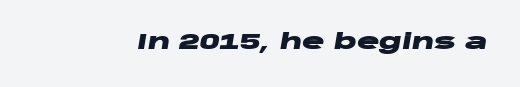
The image shows 21 px bold type, italic (leaning right); set normal letter spacing, not underlined.
